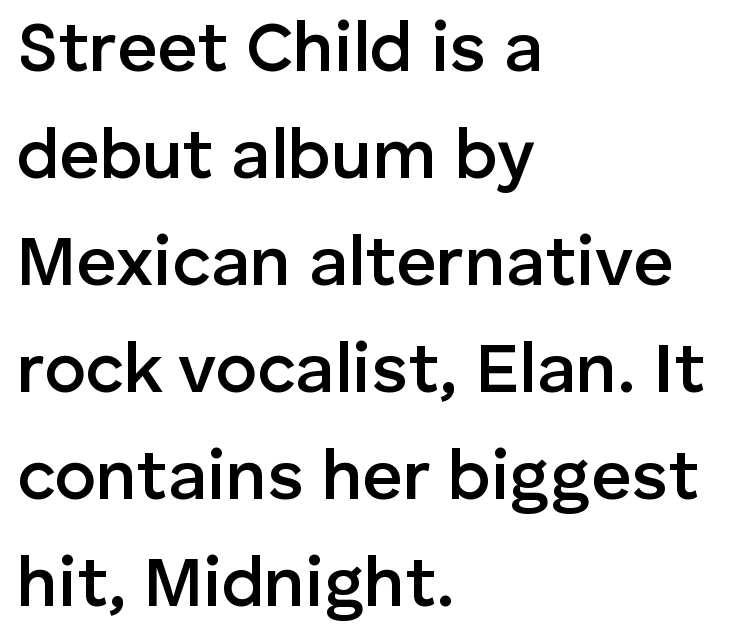
Q: Is the text bold? A: Semi-bold.
Q: Is the text italic (slanted)? A: No, it is upright.
Q: Is the typeface a serif or a sans-serif typeface? A: Sans-serif.
Q: Is the text underlined? A: No.
Q: How is the paragraph aligned? A: Left-aligned.
Q: Is the spacing between letters normal or unusually wide? A: Normal.
Q: Is the spacing between lines tight, normal or loose? A: Normal.
Q: Width (condensed, normal, or wide)? A: Normal.
Q: Stroke contrast? A: Low.
Q: x-height? A: Medium.
Q: Monospaced? A: No.
